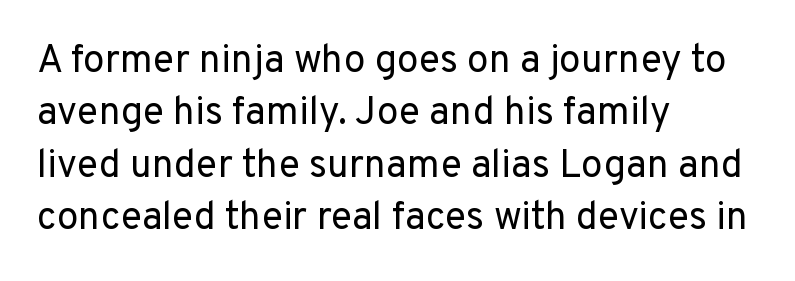
Decoration check: the copy has no underline. Regarding leading, the lines here are spaced in the standard way. Each line starts at the same left margin while the right side varies. These lines are rendered in a variable-pitch font. These lines are composed in type without serifs. Caption: face not bold, strokes unweighted.
